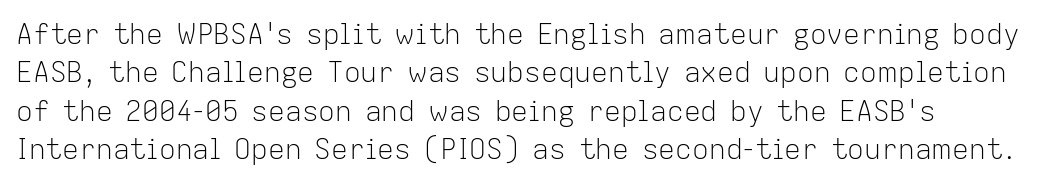
The image shows 28 px light sans-serif type, upright; set normal line spacing (1.37x), normal letter spacing, not underlined; low stroke contrast and a medium x-height.
